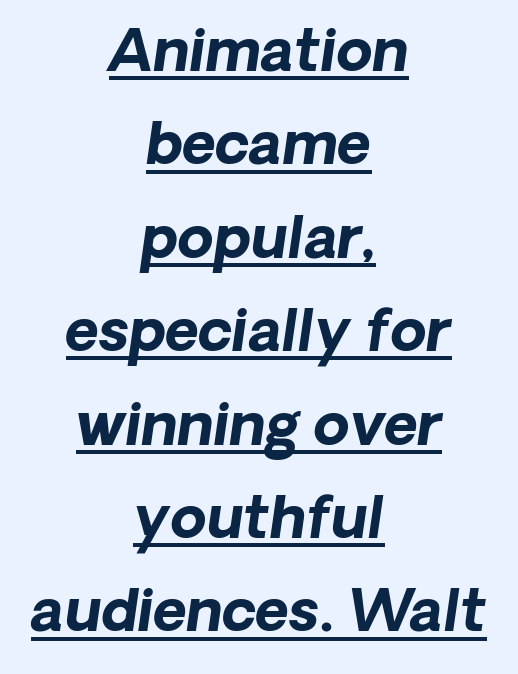
The image shows 58 px bold sans-serif type; set centered, normal line spacing (1.61x), normal letter spacing, underlined; low stroke contrast and a medium x-height.
